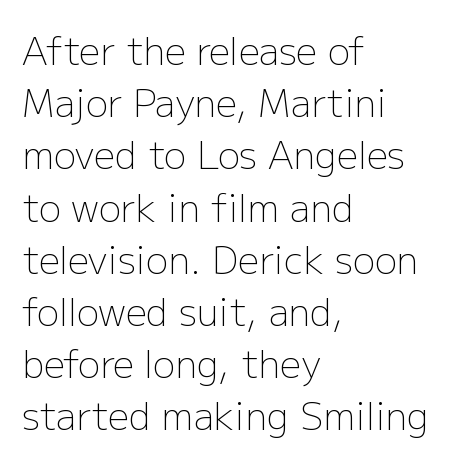
Q: Is the text bold? A: No.
Q: Is the text italic (slanted)? A: No, it is upright.
Q: Is the typeface a serif or a sans-serif typeface? A: Sans-serif.
Q: Is the text underlined? A: No.
Q: How is the paragraph aligned? A: Left-aligned.
Q: Is the spacing between letters normal or unusually wide? A: Normal.
Q: Is the spacing between lines tight, normal or loose? A: Normal.
Q: Width (condensed, normal, or wide)? A: Normal.
Q: Stroke contrast? A: Low.
Q: x-height? A: Medium.
Q: Monospaced? A: No.
